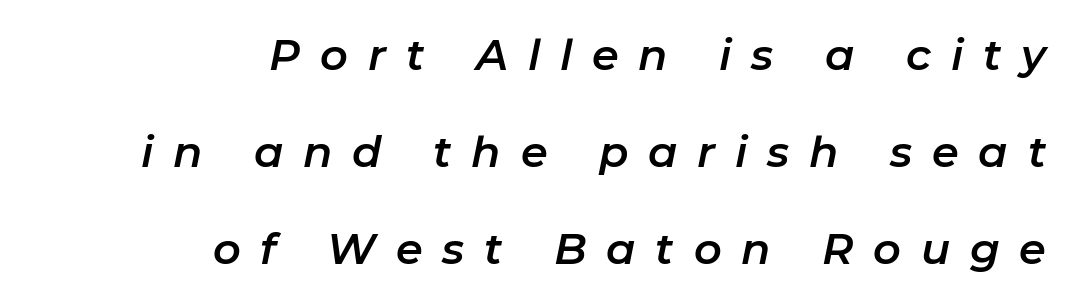
Do the characters align in a grid? No, the font is proportional. The words here are not underlined. The typography opts for an oblique posture over an upright one. One-word summary of the alignment: right. Students, note that the glyphs here are deliberately spaced far apart. This block would shrink considerably if given ordinary leading; it's expanded now.
